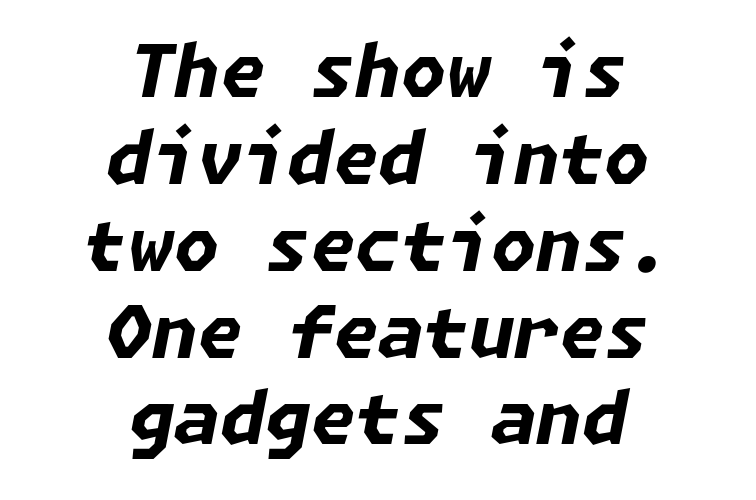
The image shows 73 px bold type, italic (leaning right); set centered, line spacing 1.19x, normal letter spacing, not underlined; low stroke contrast and a medium x-height.
